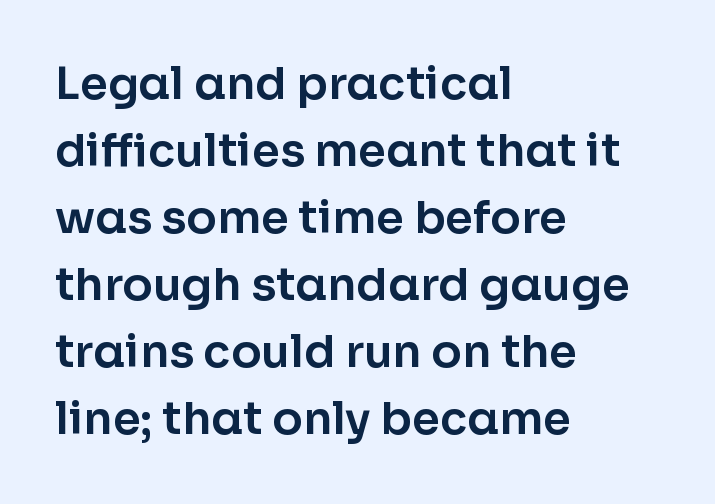
Q: Is the text italic (slanted)? A: No, it is upright.
Q: Is the typeface a serif or a sans-serif typeface? A: Sans-serif.
Q: Is the text underlined? A: No.
Q: How is the paragraph aligned? A: Left-aligned.
Q: Is the spacing between letters normal or unusually wide? A: Normal.
Q: Is the spacing between lines tight, normal or loose? A: Normal.
Q: Width (condensed, normal, or wide)? A: Normal.
Q: Stroke contrast? A: Low.
Q: x-height? A: Medium.
Q: Monospaced? A: No.
